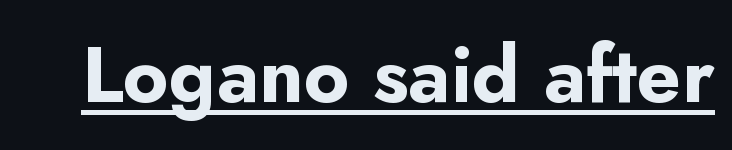
Q: Is the text bold? A: Yes.
Q: Is the text italic (slanted)? A: No, it is upright.
Q: Is the typeface a serif or a sans-serif typeface? A: Sans-serif.
Q: Is the text underlined? A: Yes.
Q: Is the spacing between letters normal or unusually wide? A: Normal.
Q: Width (condensed, normal, or wide)? A: Normal.
Q: Stroke contrast? A: Low.
Q: x-height? A: Small.
Q: Monospaced? A: No.
